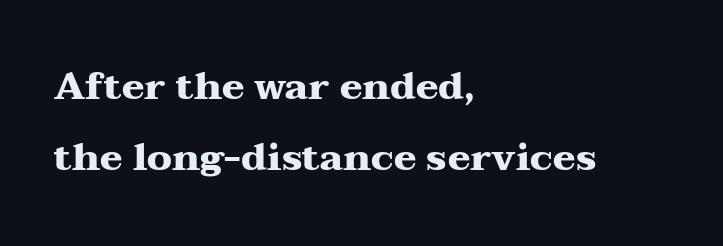
{"serif": "yes", "italic": "no", "bold": "yes", "weight": "heavy", "width": "wide", "stroke_contrast": "medium", "x_height": "medium", "monospaced": "no", "underline": "no", "align": "left", "line_spacing_ratio": 1.87, "letter_spacing": "normal", "letter_spacing_em": 0.0, "glyph_px": 38}
